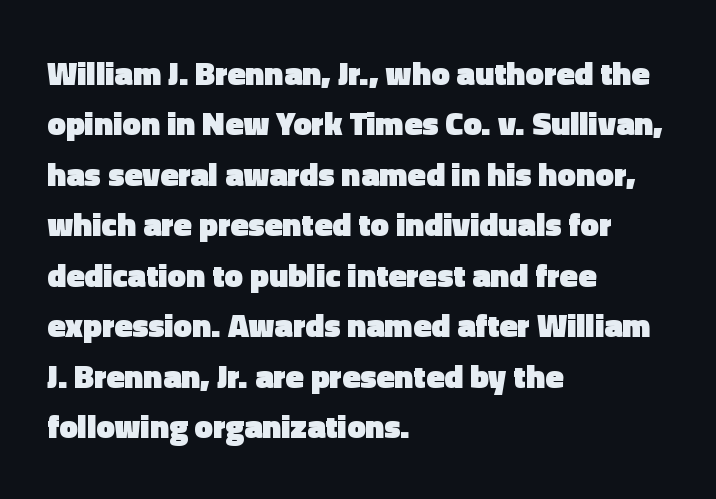
{"serif": "no", "italic": "no", "bold": "yes", "weight": "heavy", "width": "normal", "x_height": "medium", "monospaced": "no", "underline": "no", "align": "left", "line_spacing": "normal", "line_spacing_ratio": 1.53, "letter_spacing": "normal", "letter_spacing_em": 0.0, "glyph_px": 33}
